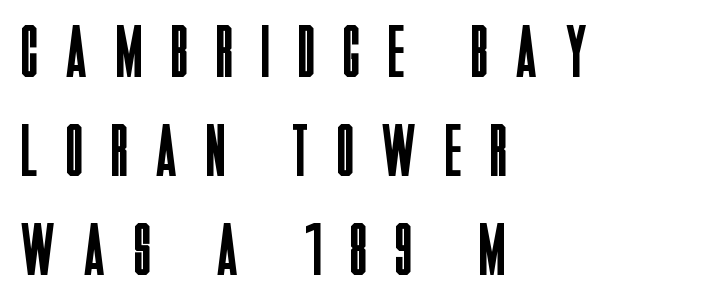
{"serif": "no", "italic": "no", "bold": "no", "weight": "regular", "width": "condensed", "stroke_contrast": "low", "x_height": "large", "monospaced": "no", "underline": "no", "align": "left", "line_spacing": "normal", "line_spacing_ratio": 1.34, "letter_spacing": "wide", "letter_spacing_em": 0.4, "glyph_px": 74}
